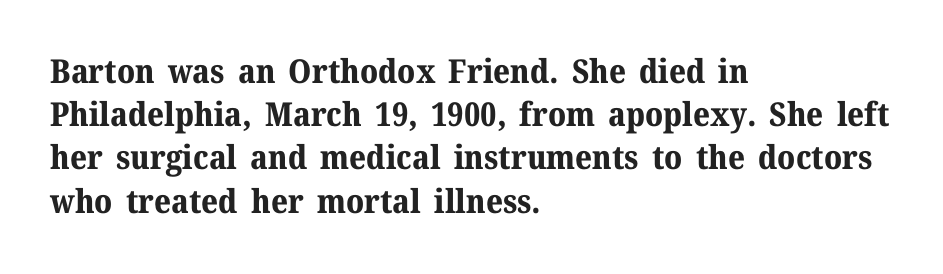
{"serif": "yes", "italic": "no", "bold": "yes", "weight": "bold", "width": "normal", "stroke_contrast": "medium", "x_height": "medium", "monospaced": "no", "underline": "no", "align": "left", "line_spacing": "normal", "line_spacing_ratio": 1.31, "letter_spacing": "normal", "letter_spacing_em": 0.0, "glyph_px": 33}
